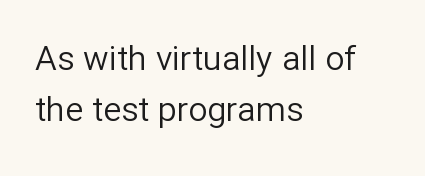
Q: Is the text bold? A: No.
Q: Is the text italic (slanted)? A: No, it is upright.
Q: Is the typeface a serif or a sans-serif typeface? A: Sans-serif.
Q: Is the text underlined? A: No.
Q: How is the paragraph aligned? A: Left-aligned.
Q: Is the spacing between letters normal or unusually wide? A: Normal.
Q: Is the spacing between lines tight, normal or loose? A: Normal.
Q: Width (condensed, normal, or wide)? A: Normal.
Q: Stroke contrast? A: Low.
Q: x-height? A: Medium.
Q: Monospaced? A: No.
